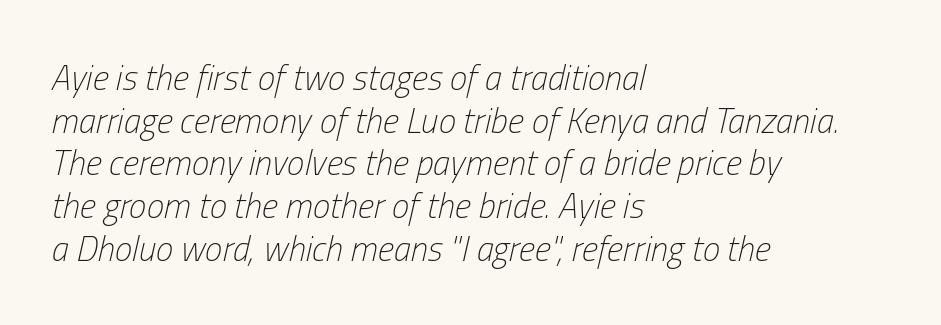
Q: Is the text bold? A: No.
Q: Is the text italic (slanted)? A: Yes, it leans right by about 13 degrees.
Q: Is the text underlined? A: No.
Q: How is the paragraph aligned? A: Left-aligned.
Q: Is the spacing between letters normal or unusually wide? A: Normal.
Q: Width (condensed, normal, or wide)? A: Condensed.
Q: Stroke contrast? A: Low.
Q: x-height? A: Medium.
Q: Monospaced? A: No.
